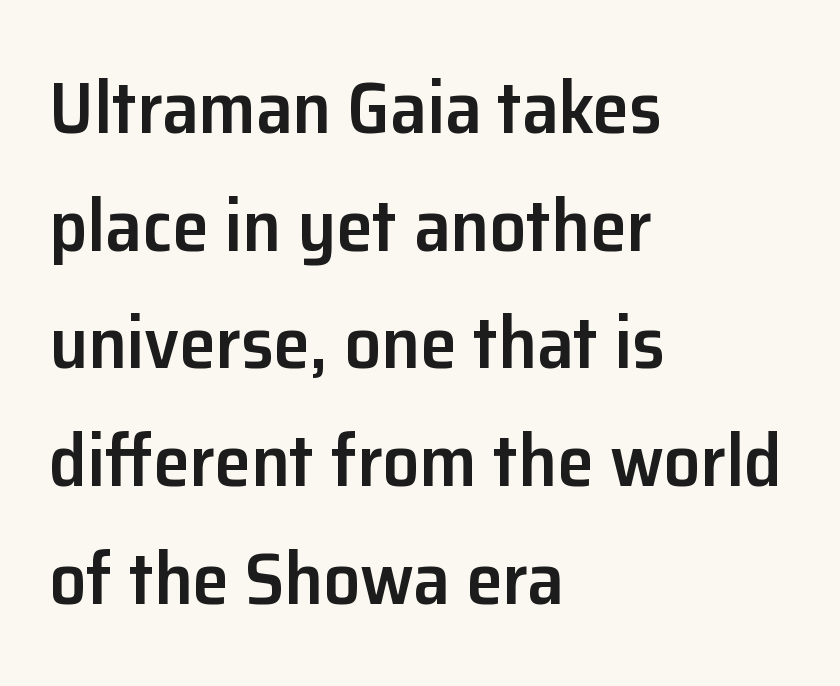
Q: Is the text bold? A: Semi-bold.
Q: Is the text italic (slanted)? A: No, it is upright.
Q: Is the typeface a serif or a sans-serif typeface? A: Sans-serif.
Q: Is the text underlined? A: No.
Q: How is the paragraph aligned? A: Left-aligned.
Q: Is the spacing between letters normal or unusually wide? A: Normal.
Q: Is the spacing between lines tight, normal or loose? A: Normal.
Q: Width (condensed, normal, or wide)? A: Normal.
Q: Stroke contrast? A: Low.
Q: x-height? A: Medium.
Q: Monospaced? A: No.
